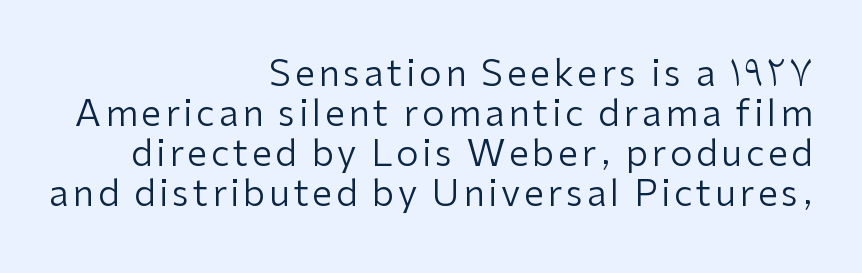
The image shows 36 px regular-weight sans-serif type, upright; set right-aligned, tight line spacing (1.11x), not underlined; low stroke contrast and a medium x-height.
